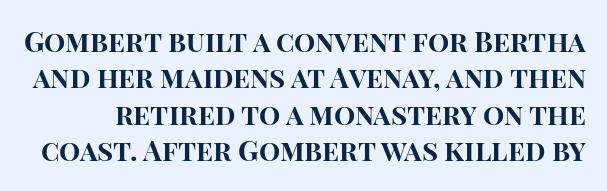
Q: Is the text bold? A: Yes.
Q: Is the text italic (slanted)? A: No, it is upright.
Q: Is the typeface a serif or a sans-serif typeface? A: Sans-serif.
Q: Is the text underlined? A: No.
Q: Is the spacing between letters normal or unusually wide? A: Normal.
Q: Is the spacing between lines tight, normal or loose? A: Normal.
Q: Width (condensed, normal, or wide)? A: Normal.
Q: Stroke contrast? A: High.
Q: x-height? A: Large.
Q: Monospaced? A: No.
